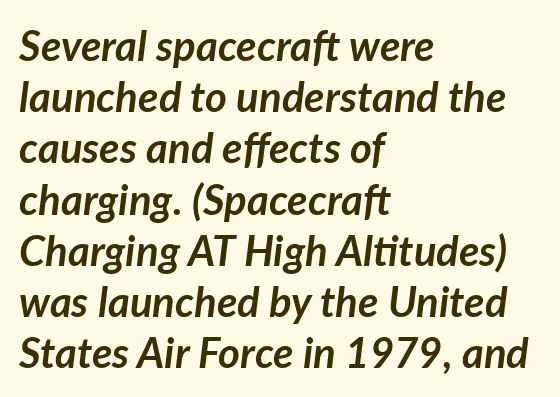
Q: Is the text bold? A: Yes.
Q: Is the text italic (slanted)? A: Yes, it leans right by about 7 degrees.
Q: Is the text underlined? A: No.
Q: How is the paragraph aligned? A: Left-aligned.
Q: Is the spacing between letters normal or unusually wide? A: Normal.
Q: Width (condensed, normal, or wide)? A: Normal.
Q: Stroke contrast? A: Low.
Q: x-height? A: Medium.
Q: Monospaced? A: No.
